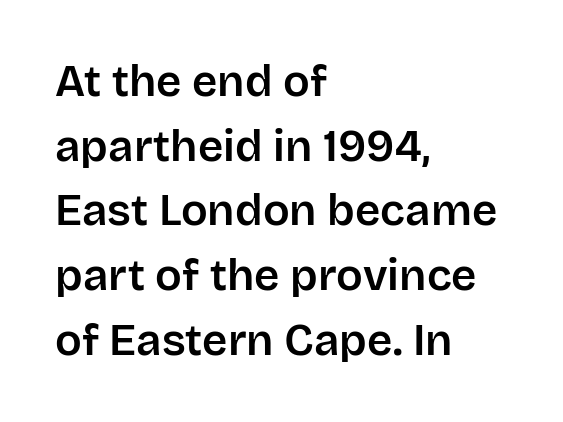
Descender tails drop into unmarked territory. Every character sits straight up, as roman type does. Is this a sans? Yes — the strokes have no serifs. Honestly, the letter spacing is just normal — you wouldn't notice it. The passage is arranged the way most books set body copy — flush left.
